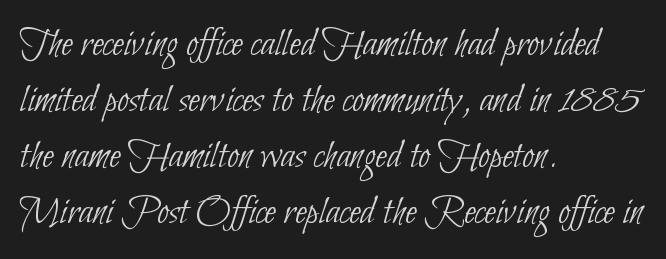
{"serif": "no", "bold": "no", "weight": "thin", "width": "condensed", "stroke_contrast": "low", "x_height": "small", "monospaced": "no", "underline": "no", "align": "left", "line_spacing": "normal", "line_spacing_ratio": 1.33, "letter_spacing": "normal", "letter_spacing_em": 0.0, "glyph_px": 42}
